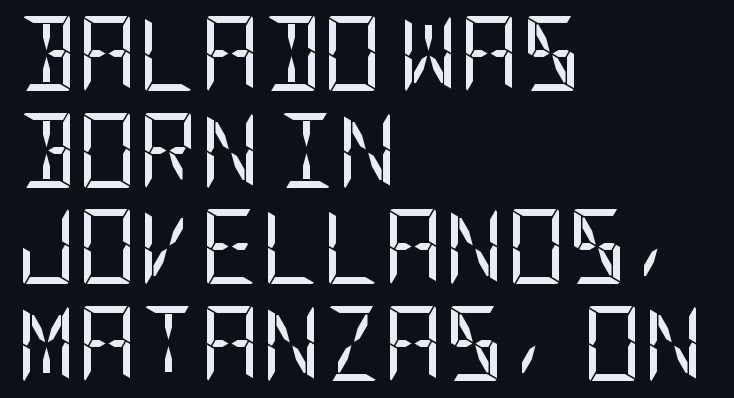
Q: Is the text bold? A: No.
Q: Is the text italic (slanted)? A: No, it is upright.
Q: Is the typeface a serif or a sans-serif typeface? A: Sans-serif.
Q: Is the text underlined? A: No.
Q: How is the paragraph aligned? A: Left-aligned.
Q: Is the spacing between letters normal or unusually wide? A: Normal.
Q: Is the spacing between lines tight, normal or loose? A: Normal.
Q: Width (condensed, normal, or wide)? A: Condensed.
Q: Stroke contrast? A: Low.
Q: x-height? A: Large.
